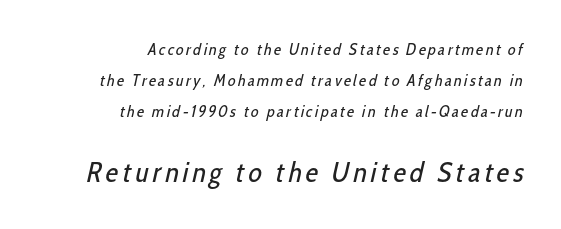
The image shows 28 px regular-weight, condensed sans-serif type; set right-aligned, loose line spacing (1.93x), not underlined; the second (bottom) block is 1.75x larger; low stroke contrast and a medium x-height.
